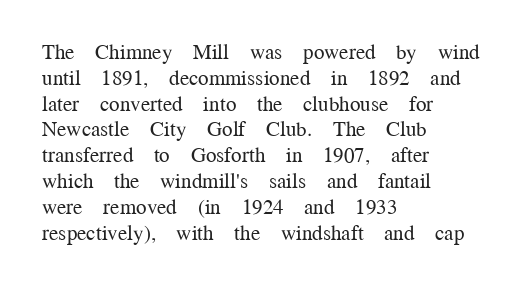
Visually the block forms a straight wall on the left and a jagged coastline on the right. This sample uses plain, unmodified letter spacing. The face looks like a standard text weight, possibly lighter. Check under the words: just untouched page. Does the lettering tilt? It doesn't — this is upright.
